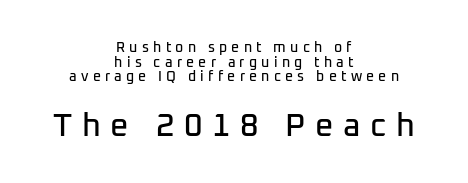
Q: Is the text italic (slanted)? A: No, it is upright.
Q: Is the typeface a serif or a sans-serif typeface? A: Sans-serif.
Q: Is the text underlined? A: No.
Q: How is the paragraph aligned? A: Centered.
Q: Is the spacing between letters normal or unusually wide? A: Unusually wide.
Q: Is the spacing between lines tight, normal or loose? A: Tight.
Q: Which block of text is set in a larger size, the first (top) or the second (bottom)? A: The second (bottom) one.
Q: Width (condensed, normal, or wide)? A: Normal.
Q: Stroke contrast? A: Low.
Q: x-height? A: Medium.
Q: Monospaced? A: No.
